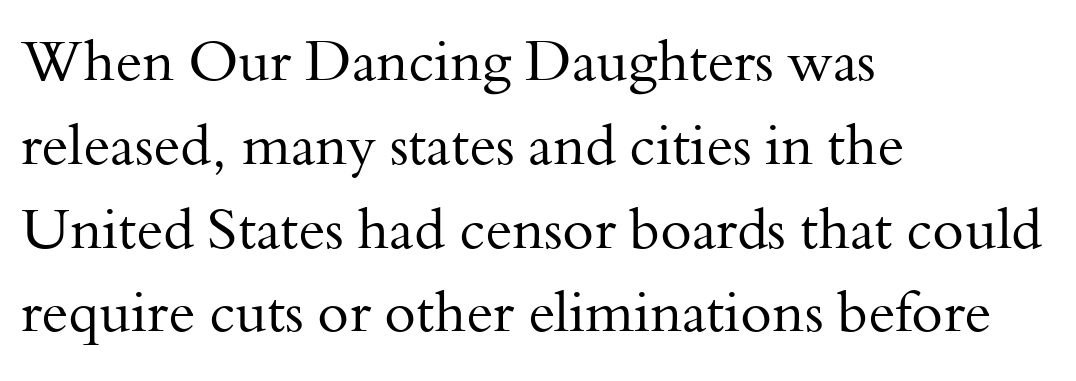
Q: Is the text bold? A: No.
Q: Is the text italic (slanted)? A: No, it is upright.
Q: Is the typeface a serif or a sans-serif typeface? A: Serif.
Q: Is the text underlined? A: No.
Q: How is the paragraph aligned? A: Left-aligned.
Q: Is the spacing between letters normal or unusually wide? A: Normal.
Q: Is the spacing between lines tight, normal or loose? A: Normal.
Q: Width (condensed, normal, or wide)? A: Normal.
Q: Stroke contrast? A: Medium.
Q: x-height? A: Small.
Q: Monospaced? A: No.
